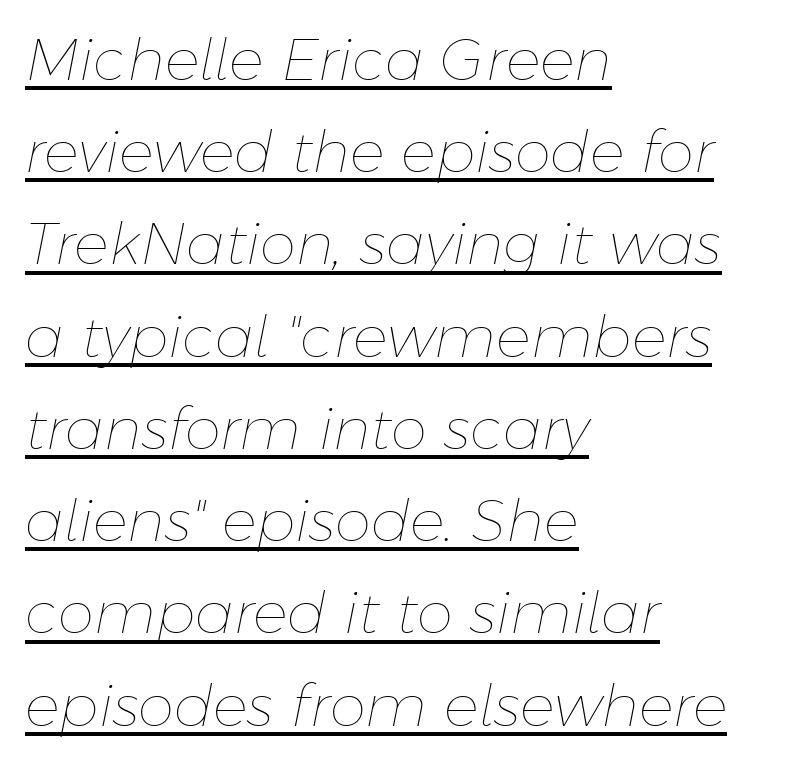
{"italic": "yes", "lean": "right", "slant_degrees": 11, "bold": "no", "weight": "thin", "width": "normal", "stroke_contrast": "low", "x_height": "medium", "monospaced": "no", "underline": "yes", "align": "left", "line_spacing": "normal", "line_spacing_ratio": 1.59, "letter_spacing": "normal", "letter_spacing_em": 0.0, "glyph_px": 58}
